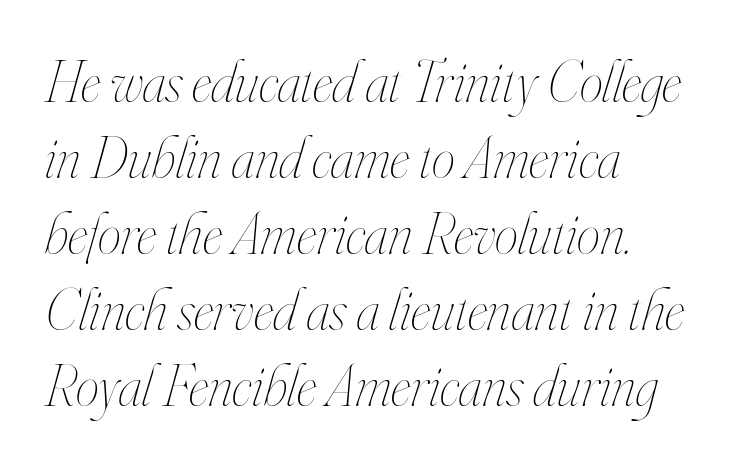
The image shows 59 px thin, condensed type, italic (leaning right); set left-aligned, normal line spacing (1.29x), normal letter spacing, not underlined; high stroke contrast and a small x-height.
